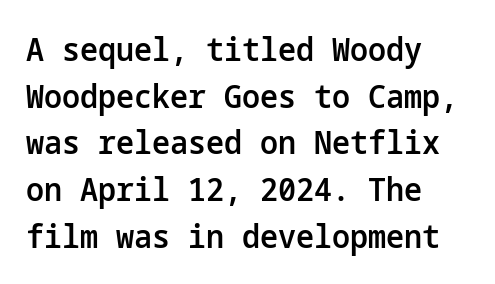
Q: Is the text bold? A: Semi-bold.
Q: Is the text italic (slanted)? A: No, it is upright.
Q: Is the typeface a serif or a sans-serif typeface? A: Sans-serif.
Q: Is the text underlined? A: No.
Q: How is the paragraph aligned? A: Left-aligned.
Q: Is the spacing between letters normal or unusually wide? A: Normal.
Q: Is the spacing between lines tight, normal or loose? A: Normal.
Q: Width (condensed, normal, or wide)? A: Normal.
Q: Stroke contrast? A: Low.
Q: x-height? A: Medium.
